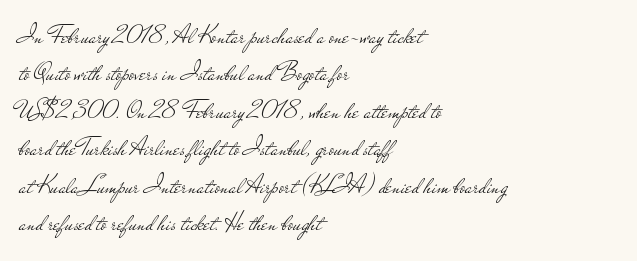
The image shows 26 px text type; set left-aligned, normal line spacing (1.44x), normal letter spacing, not underlined.
